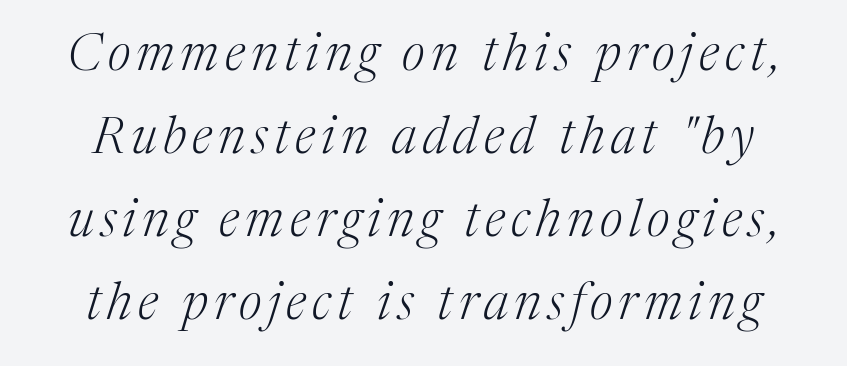
{"serif": "yes", "italic": "yes", "lean": "right", "slant_degrees": 17, "bold": "no", "weight": "light", "width": "normal", "stroke_contrast": "medium", "x_height": "medium", "monospaced": "no", "underline": "no", "line_spacing": "normal", "line_spacing_ratio": 1.63, "glyph_px": 51}
